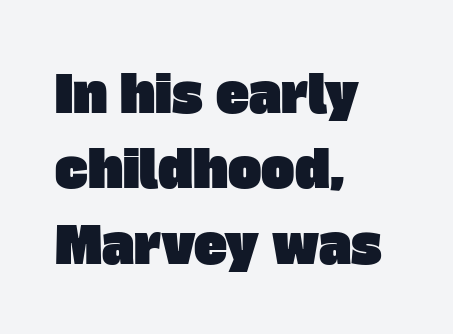
Q: Is the typeface a serif or a sans-serif typeface? A: Sans-serif.
Q: Is the text underlined? A: No.
Q: How is the paragraph aligned? A: Left-aligned.
Q: Is the spacing between letters normal or unusually wide? A: Normal.
Q: Is the spacing between lines tight, normal or loose? A: Normal.
Q: Width (condensed, normal, or wide)? A: Normal.
Q: Stroke contrast? A: Low.
Q: x-height? A: Large.
Q: Monospaced? A: No.
